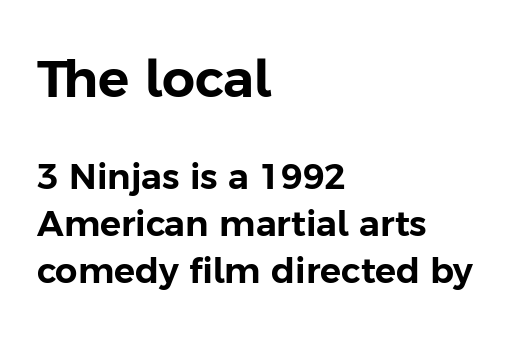
Q: Is the text italic (slanted)? A: No, it is upright.
Q: Is the typeface a serif or a sans-serif typeface? A: Sans-serif.
Q: Is the text underlined? A: No.
Q: How is the paragraph aligned? A: Left-aligned.
Q: Is the spacing between letters normal or unusually wide? A: Normal.
Q: Is the spacing between lines tight, normal or loose? A: Normal.
Q: Which block of text is set in a larger size, the first (top) or the second (bottom)? A: The first (top) one.
Q: Width (condensed, normal, or wide)? A: Normal.
Q: Stroke contrast? A: Low.
Q: x-height? A: Medium.
Q: Monospaced? A: No.
